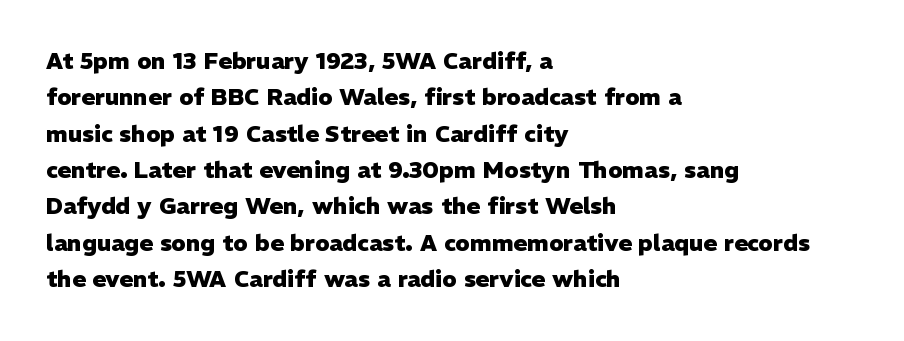
{"italic": "no", "bold": "yes", "underline": "no", "align": "left", "line_spacing": "normal", "line_spacing_ratio": 1.58, "letter_spacing": "normal", "letter_spacing_em": 0.0, "glyph_px": 23}
